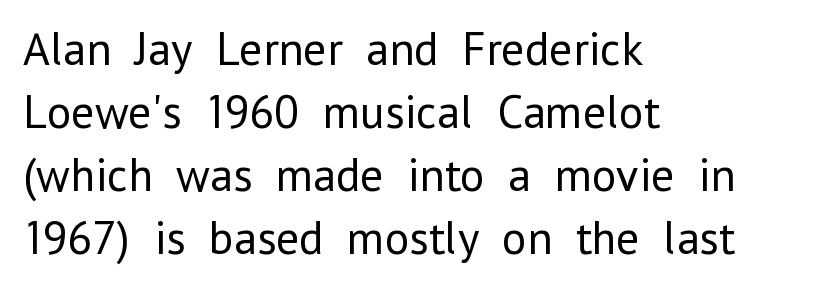
The image shows 47 px regular-weight sans-serif type, upright; set left-aligned, normal line spacing (1.34x), normal letter spacing, not underlined; low stroke contrast and a medium x-height.
